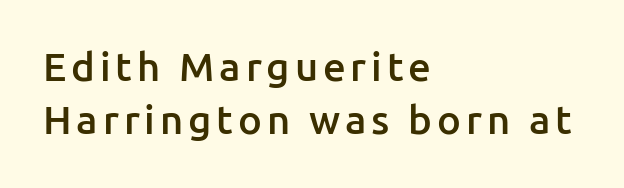
Q: Is the text bold? A: Semi-bold.
Q: Is the text italic (slanted)? A: No, it is upright.
Q: Is the typeface a serif or a sans-serif typeface? A: Sans-serif.
Q: Is the text underlined? A: No.
Q: How is the paragraph aligned? A: Left-aligned.
Q: Is the spacing between lines tight, normal or loose? A: Normal.
Q: Width (condensed, normal, or wide)? A: Normal.
Q: Stroke contrast? A: Low.
Q: x-height? A: Medium.
Q: Monospaced? A: No.
